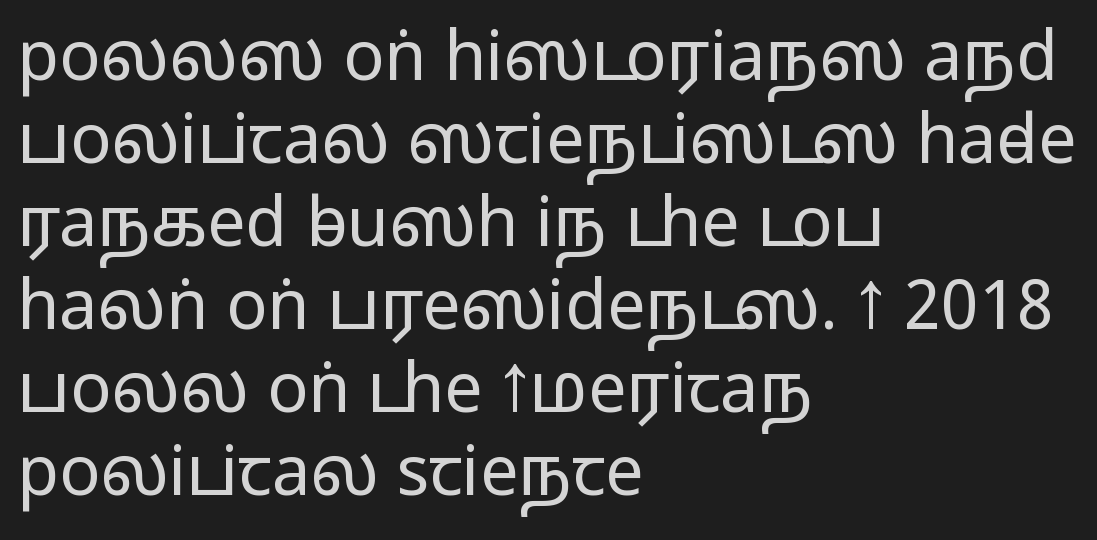
{"serif": "no", "italic": "no", "bold": "no", "weight": "regular", "width": "wide", "stroke_contrast": "low", "x_height": "medium", "monospaced": "no", "underline": "no", "align": "left", "line_spacing_ratio": 1.22, "letter_spacing": "normal", "letter_spacing_em": 0.0, "glyph_px": 68}
